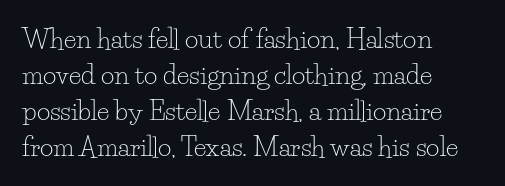
{"italic": "no", "bold": "no", "underline": "no", "align": "left", "line_spacing": "normal", "line_spacing_ratio": 1.39, "letter_spacing": "normal", "letter_spacing_em": 0.0, "glyph_px": 26}
